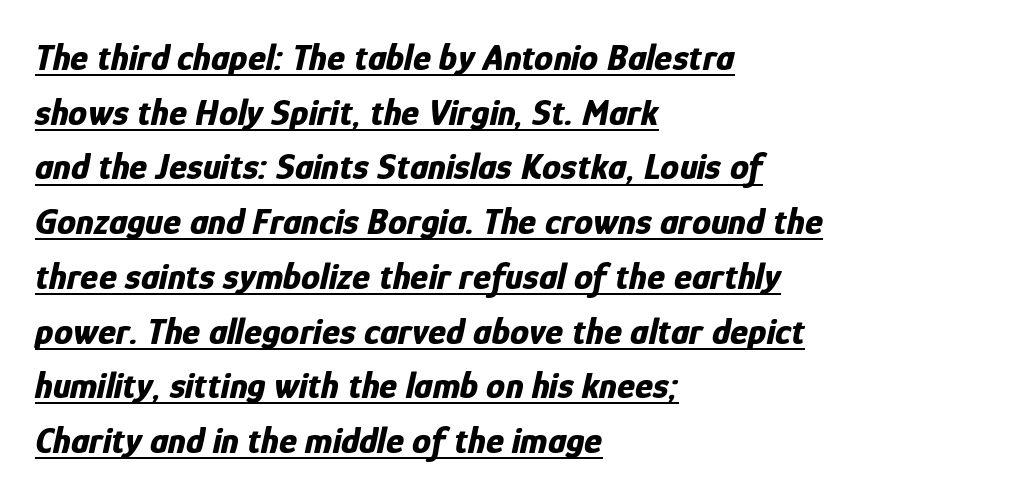
{"italic": "yes", "lean": "right", "slant_degrees": 12, "bold": "yes", "weight": "bold", "width": "condensed", "stroke_contrast": "low", "x_height": "medium", "monospaced": "no", "underline": "yes", "align": "left", "line_spacing": "normal", "line_spacing_ratio": 1.44, "letter_spacing": "normal", "letter_spacing_em": 0.0, "glyph_px": 38}
